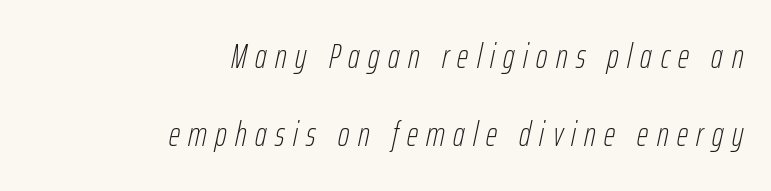
The image shows 35 px thin, condensed type, italic (leaning right); set right-aligned, loose line spacing (2.24x), unusually wide letter spacing (+0.24 em), not underlined; low stroke contrast and a medium x-height.
